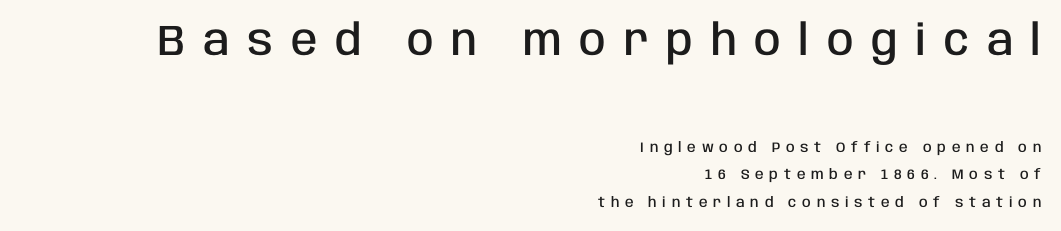
{"serif": "no", "italic": "no", "bold": "semi", "weight": "semibold", "width": "condensed", "stroke_contrast": "low", "x_height": "large", "monospaced": "no", "underline": "no", "align": "right", "line_spacing": "loose", "line_spacing_ratio": 1.98, "letter_spacing": "wide", "letter_spacing_em": 0.41, "larger_block": "first", "size_ratio": 3.07, "glyph_px": 43}
